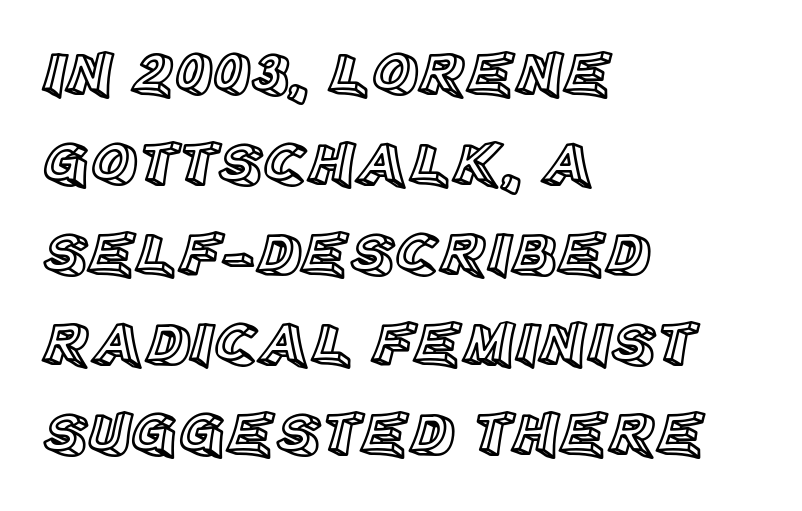
{"width": "normal", "x_height": "large", "monospaced": "no", "underline": "no", "align": "left", "line_spacing": "normal", "line_spacing_ratio": 1.43, "letter_spacing": "normal", "letter_spacing_em": 0.0, "glyph_px": 63}
